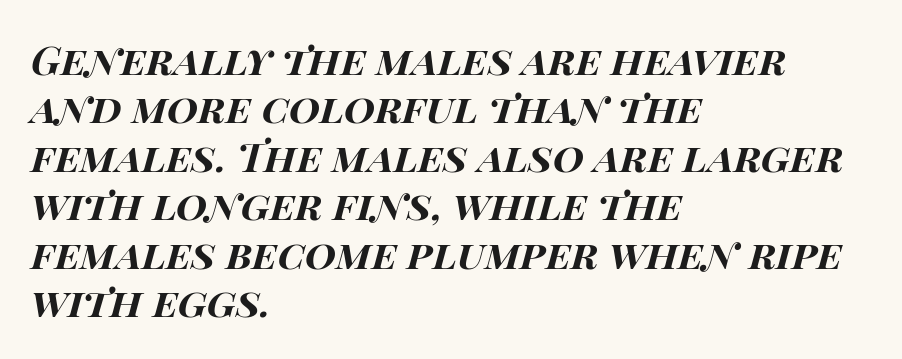
Q: Is the text bold? A: Yes.
Q: Is the text italic (slanted)? A: Yes, it leans right by about 15 degrees.
Q: Is the text underlined? A: No.
Q: How is the paragraph aligned? A: Left-aligned.
Q: Is the spacing between letters normal or unusually wide? A: Normal.
Q: Width (condensed, normal, or wide)? A: Wide.
Q: Stroke contrast? A: High.
Q: x-height? A: Large.
Q: Monospaced? A: No.
